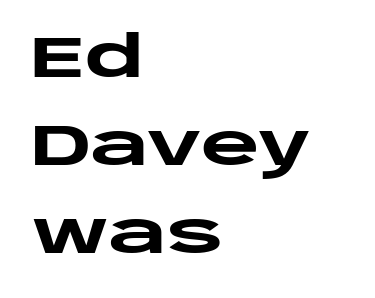
{"serif": "no", "italic": "no", "bold": "yes", "weight": "heavy", "width": "wide", "stroke_contrast": "low", "x_height": "large", "monospaced": "no", "underline": "no", "align": "left", "line_spacing": "normal", "line_spacing_ratio": 1.54, "letter_spacing": "normal", "letter_spacing_em": 0.0, "glyph_px": 57}
